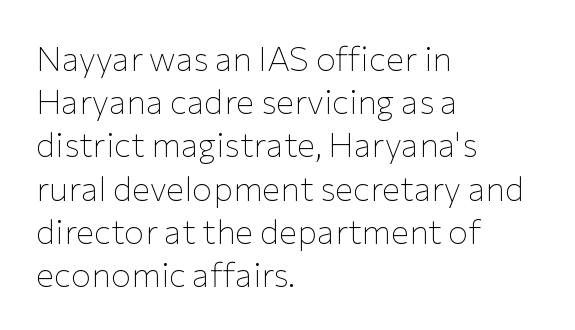
Quick note: not italic, upright. Each new line begins a customary step beneath the previous one. Here the glyphs are tracked normally, forming tight word shapes. Classification — sans serif. The text block is weighted toward the left margin, trailing off unevenly rightward.
